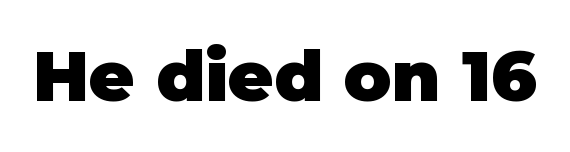
The image shows 70 px heavy sans-serif type, upright; set normal letter spacing, not underlined; low stroke contrast and a large x-height.
